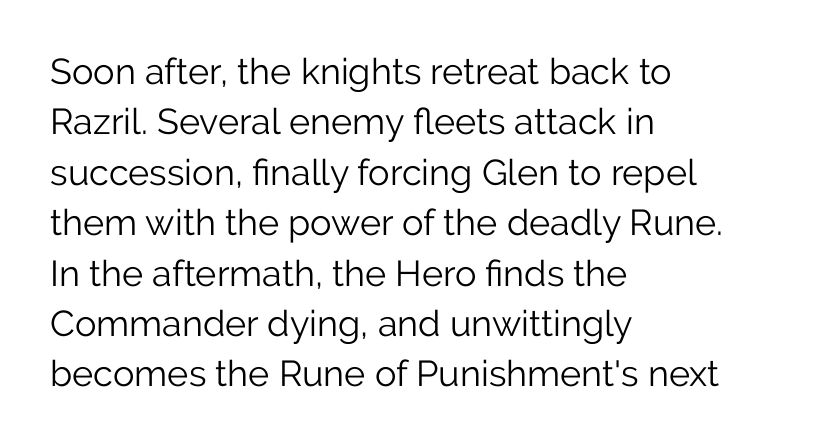
Q: Is the text bold? A: No.
Q: Is the text italic (slanted)? A: No, it is upright.
Q: Is the typeface a serif or a sans-serif typeface? A: Sans-serif.
Q: Is the text underlined? A: No.
Q: How is the paragraph aligned? A: Left-aligned.
Q: Is the spacing between letters normal or unusually wide? A: Normal.
Q: Is the spacing between lines tight, normal or loose? A: Normal.
Q: Width (condensed, normal, or wide)? A: Normal.
Q: Stroke contrast? A: Low.
Q: x-height? A: Medium.
Q: Monospaced? A: No.
